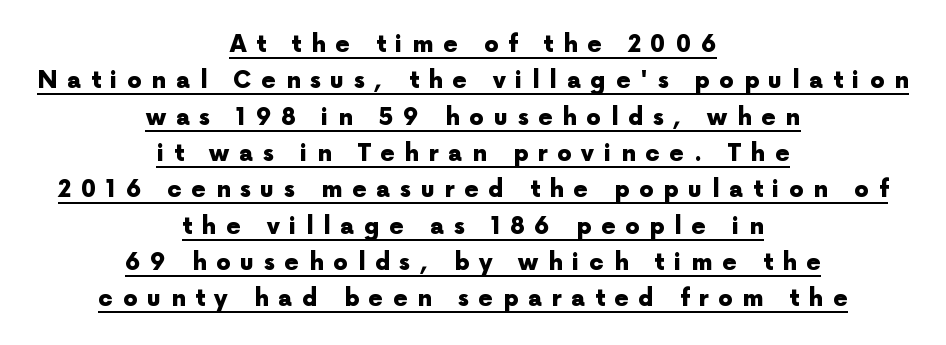
This sample uses an upright cut, with every glyph sitting square on the baseline. A continuous stroke trails under the words, as in a hyperlink. Visually the block forms a symmetrical silhouette, jagged on both flanks. Its strokes are broad and dark, the hallmark of bold type. Look at the tracking — it's clearly loosened, letters drifting apart. How would I describe the line gaps? Plain and ordinary.
